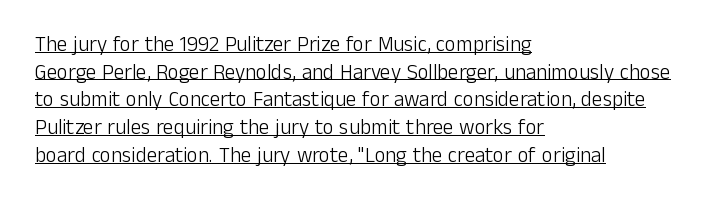
All the whitespace from short lines collects on the right. In designer terms, the underline attribute is active on this setting. Vertical stems look standard width or narrower in stroke. Leading: standard.
